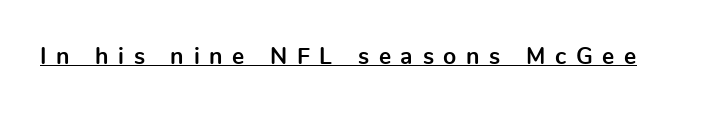
{"italic": "no", "bold": "yes", "underline": "yes", "letter_spacing": "wide", "letter_spacing_em": 0.42, "glyph_px": 23}
